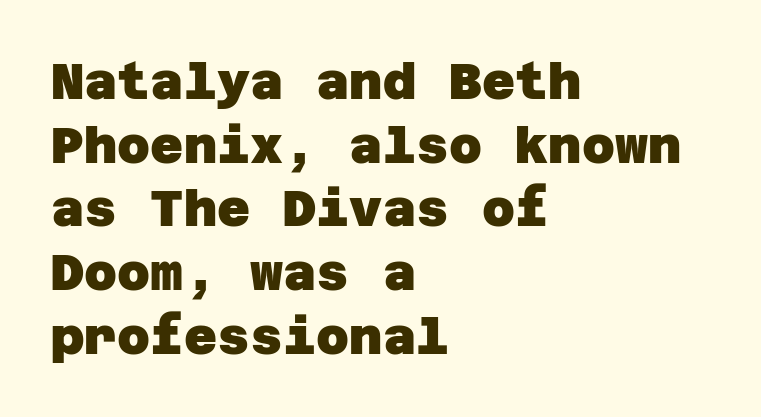
Q: Is the text bold? A: Yes.
Q: Is the typeface a serif or a sans-serif typeface? A: Sans-serif.
Q: Is the text underlined? A: No.
Q: How is the paragraph aligned? A: Left-aligned.
Q: Is the spacing between letters normal or unusually wide? A: Normal.
Q: Is the spacing between lines tight, normal or loose? A: Normal.
Q: Width (condensed, normal, or wide)? A: Normal.
Q: Stroke contrast? A: Low.
Q: x-height? A: Large.
